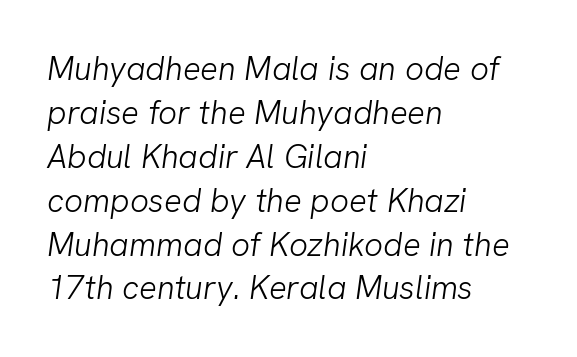
Notice how the passage keeps a crisp vertical edge on the left only. The typesetting does not lean heavy: it is not bold. The designer went with a sans here, leaving each stem footless. Anything drawn beneath the words? Only blank space. A typesetter would call this proportional, since set widths differ per character.
